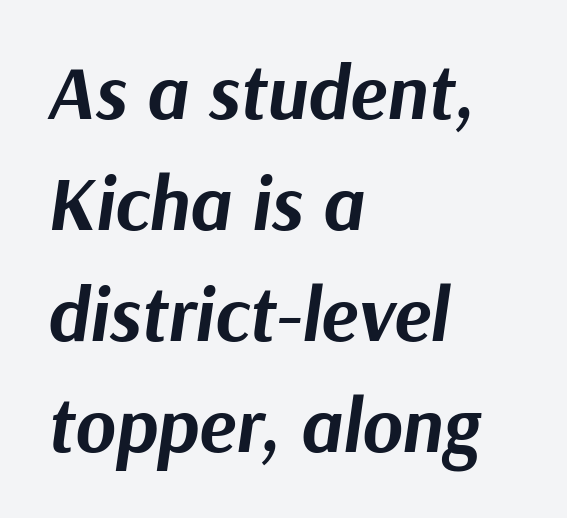
The image shows 77 px bold type, italic (leaning right); set left-aligned, normal line spacing (1.44x), normal letter spacing, not underlined; medium stroke contrast and a medium x-height.
